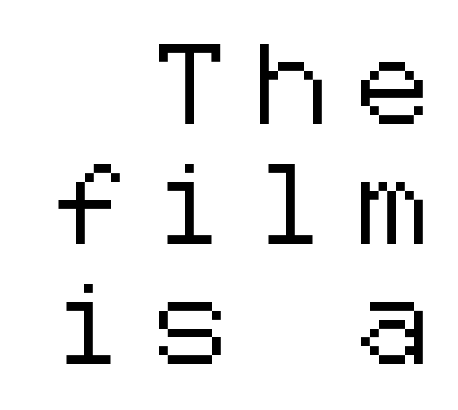
There is plenty of visible air inserted between adjacent glyphs. Short and long lines alike share a common ending point at right. Nope, no serifs anywhere on these letters. The baseline area is clear. Vertically, the passage feels balanced, rows spaced as you'd expect.
